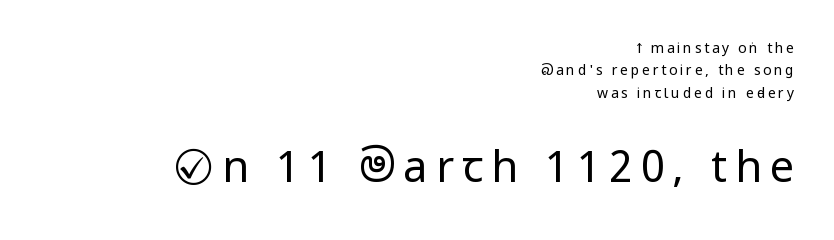
The image shows 43 px regular-weight, condensed sans-serif type, upright; set right-aligned, normal line spacing (1.6x), not underlined; the second (bottom) block is 3.07x larger; low stroke contrast and a large x-height.
